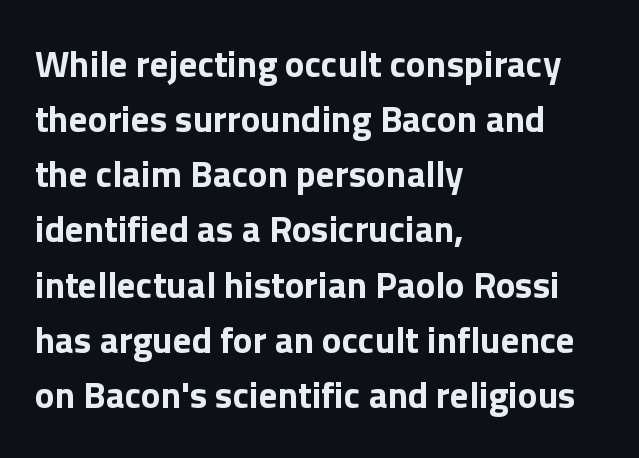
The image shows 37 px bold sans-serif type, upright; set left-aligned, normal line spacing (1.49x), normal letter spacing, not underlined; a medium x-height.
